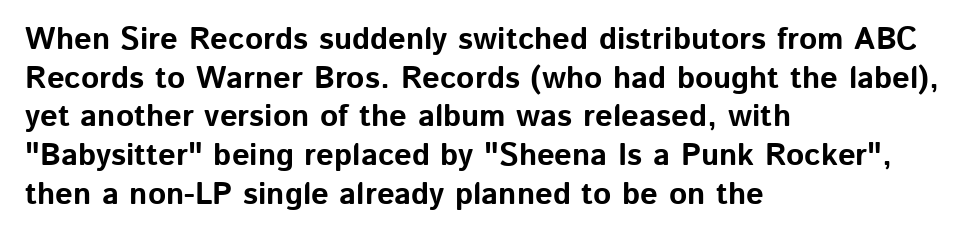
In CSS terms this would be text-align: left. A full-strength bold gives these letters their thick strokes. The rendering keeps characters at their native spacing. Stroke terminals: plain, sans-serif. Posture: straight, roman, zero tilt. Decoration check: the copy has no underline.
